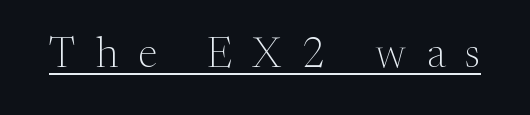
The image shows 42 px light serif type, upright; set unusually wide letter spacing (+0.48 em), underlined; medium stroke contrast and a medium x-height.
